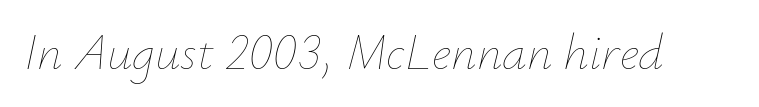
The image shows 50 px thin type, italic (leaning right); set normal letter spacing, not underlined; low stroke contrast and a small x-height.
